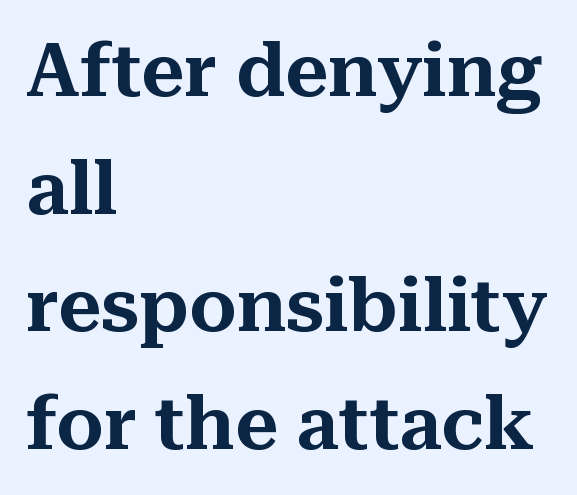
{"serif": "yes", "italic": "no", "width": "normal", "stroke_contrast": "medium", "x_height": "medium", "monospaced": "no", "underline": "no", "align": "left", "line_spacing": "normal", "line_spacing_ratio": 1.57, "letter_spacing": "normal", "letter_spacing_em": 0.0, "glyph_px": 75}
